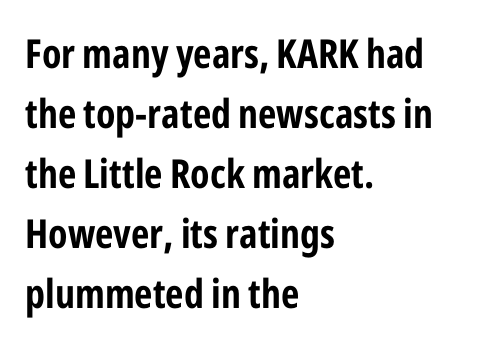
The image shows 40 px bold, condensed sans-serif type, upright; set left-aligned, normal line spacing (1.5x), normal letter spacing, not underlined; low stroke contrast and a medium x-height.
